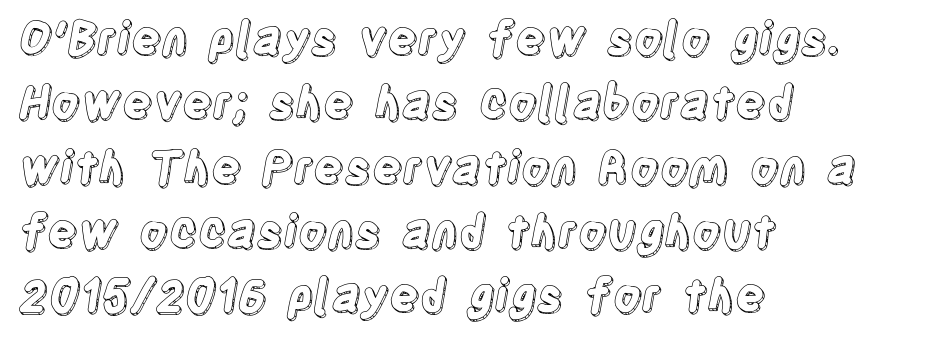
The image shows 45 px condensed type; set left-aligned, normal line spacing (1.43x), normal letter spacing, not underlined; a large x-height.
